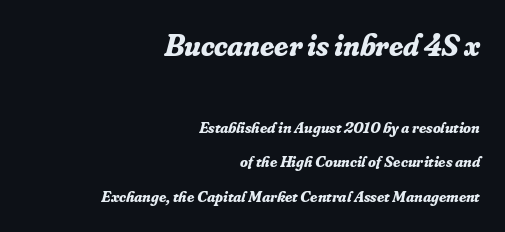
{"serif": "yes", "italic": "yes", "lean": "right", "slant_degrees": 16, "bold": "yes", "weight": "bold", "width": "normal", "stroke_contrast": "low", "x_height": "small", "monospaced": "no", "underline": "no", "align": "right", "line_spacing": "loose", "line_spacing_ratio": 2.16, "letter_spacing": "normal", "letter_spacing_em": 0.0, "larger_block": "first", "size_ratio": 1.94, "glyph_px": 31}
